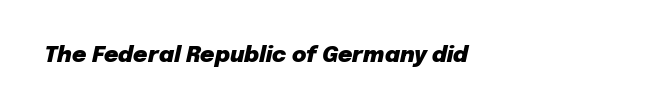
{"italic": "yes", "lean": "right", "slant_degrees": 12, "bold": "yes", "underline": "no", "letter_spacing": "normal", "letter_spacing_em": 0.0, "glyph_px": 22}
